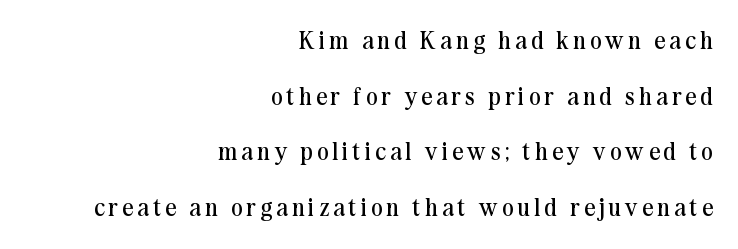
{"italic": "no", "bold": "no", "underline": "no", "align": "right", "line_spacing": "loose", "line_spacing_ratio": 2.32, "glyph_px": 24}
